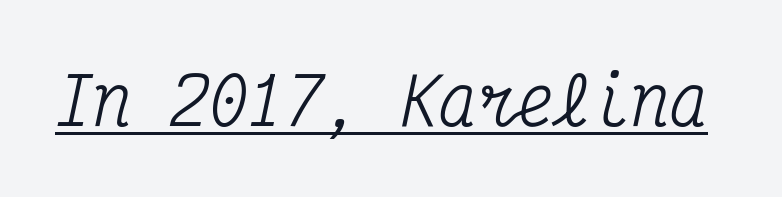
{"serif": "yes", "italic": "yes", "lean": "right", "slant_degrees": 12, "width": "condensed", "stroke_contrast": "medium", "x_height": "medium", "monospaced": "yes", "underline": "yes", "letter_spacing": "normal", "letter_spacing_em": 0.0, "glyph_px": 64}
